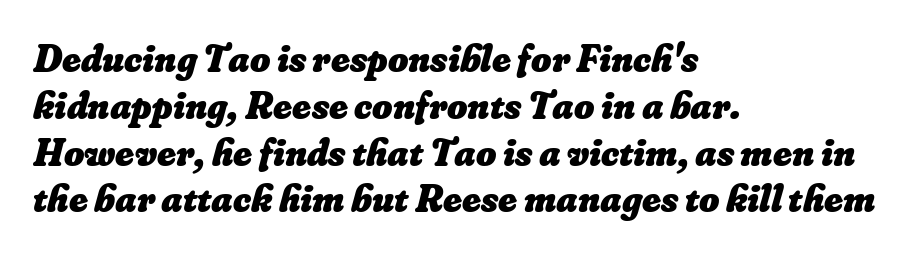
Q: Is the text bold? A: Yes.
Q: Is the text underlined? A: No.
Q: How is the paragraph aligned? A: Left-aligned.
Q: Is the spacing between letters normal or unusually wide? A: Normal.
Q: Width (condensed, normal, or wide)? A: Normal.
Q: Stroke contrast? A: Low.
Q: x-height? A: Small.
Q: Monospaced? A: No.
